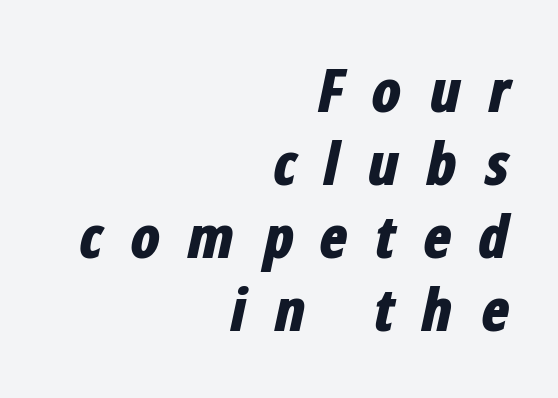
Q: Is the text bold? A: Yes.
Q: Is the text italic (slanted)? A: Yes, it leans right by about 12 degrees.
Q: Is the text underlined? A: No.
Q: How is the paragraph aligned? A: Right-aligned.
Q: Is the spacing between letters normal or unusually wide? A: Unusually wide.
Q: Width (condensed, normal, or wide)? A: Condensed.
Q: Stroke contrast? A: Low.
Q: x-height? A: Medium.
Q: Monospaced? A: No.
